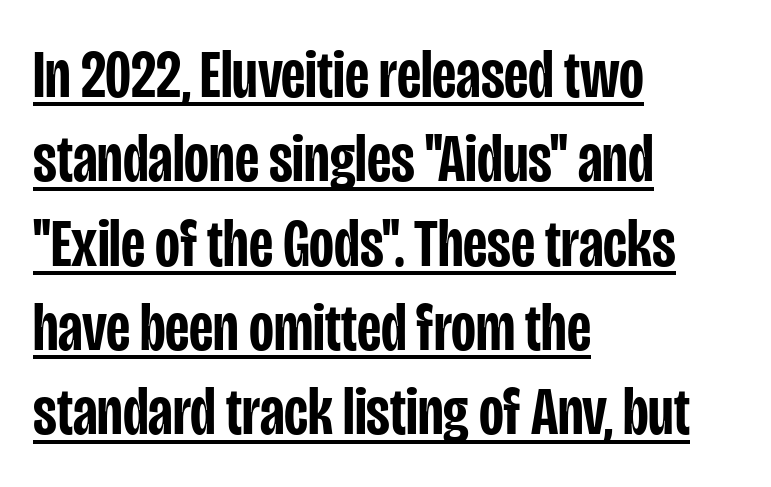
Designer's note — italics off, roman on. Each letter's strokes conclude bluntly, with no projecting serifs. All the whitespace from short lines collects on the right. The lettering is marked with a stroke running underneath it. Semibold letterforms, between regular and bold.
